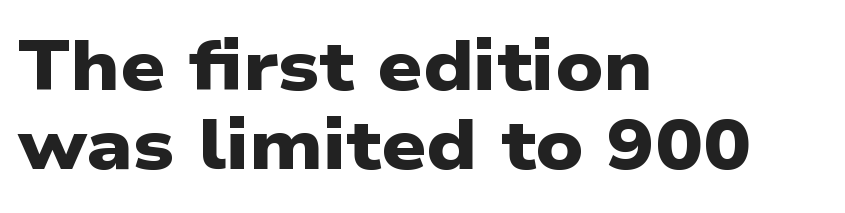
The image shows 71 px heavy, wide sans-serif type; set left-aligned, tight line spacing (1.11x), normal letter spacing, not underlined; low stroke contrast and a medium x-height.
